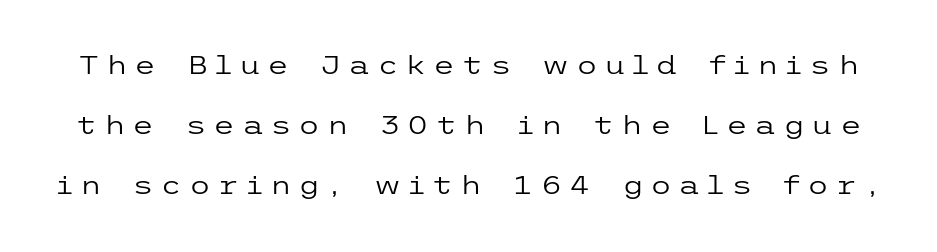
The image shows 25 px text type, upright; set loose line spacing (2.41x), unusually wide letter spacing (+0.26 em), not underlined.
